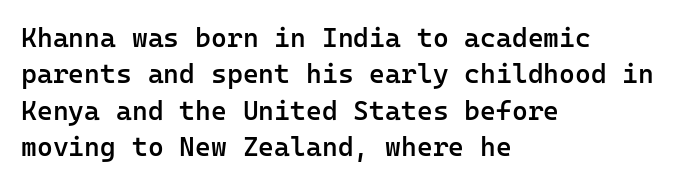
Heft: intermediate — a semibold. The block of text has a typical density, with ordinary space between rows. Descenders hang freely into open space. The rendering anchors every line to the left-hand side.
